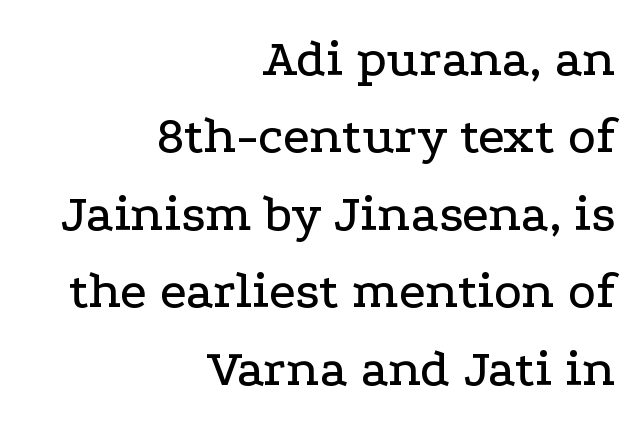
{"serif": "yes", "italic": "no", "width": "wide", "stroke_contrast": "low", "x_height": "medium", "monospaced": "no", "underline": "no", "align": "right", "line_spacing": "normal", "line_spacing_ratio": 1.46, "letter_spacing": "normal", "letter_spacing_em": 0.0, "glyph_px": 53}
